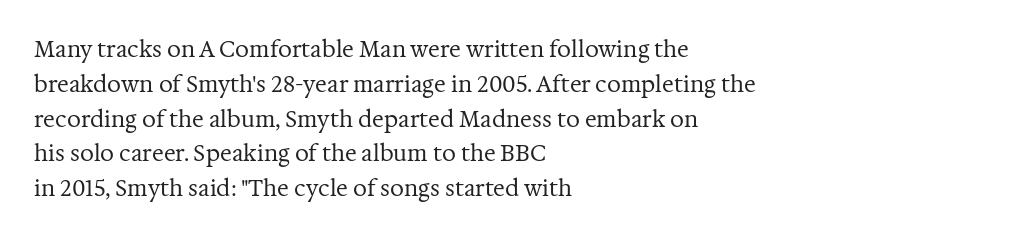
All the whitespace from short lines collects on the right. No extra tracking has been applied to these lines. Characters remain perfectly vertical along every line. The space beneath each line is pristine and unruled. Vertical stems look standard width or narrower in stroke.
